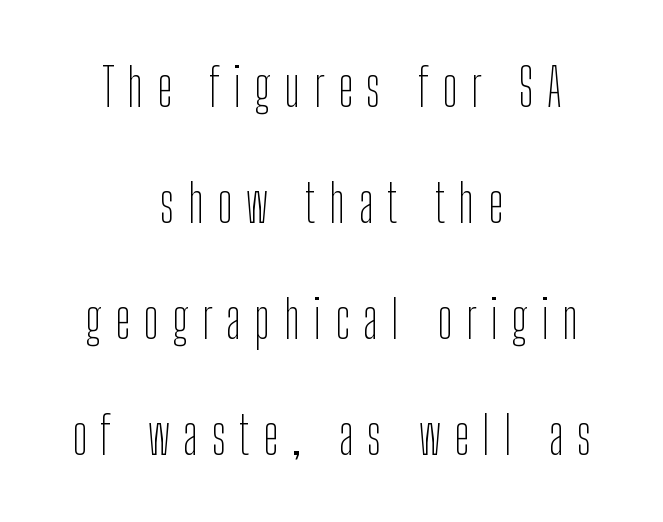
Q: Is the text bold? A: No.
Q: Is the text italic (slanted)? A: No, it is upright.
Q: Is the typeface a serif or a sans-serif typeface? A: Sans-serif.
Q: Is the text underlined? A: No.
Q: How is the paragraph aligned? A: Centered.
Q: Is the spacing between letters normal or unusually wide? A: Unusually wide.
Q: Is the spacing between lines tight, normal or loose? A: Loose.
Q: Width (condensed, normal, or wide)? A: Condensed.
Q: Stroke contrast? A: Low.
Q: x-height? A: Medium.
Q: Monospaced? A: No.
